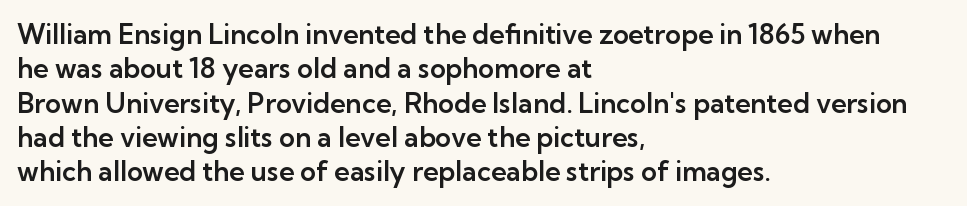
Q: Is the text italic (slanted)? A: No, it is upright.
Q: Is the text underlined? A: No.
Q: How is the paragraph aligned? A: Left-aligned.
Q: Is the spacing between letters normal or unusually wide? A: Normal.
Q: Is the spacing between lines tight, normal or loose? A: Normal.
